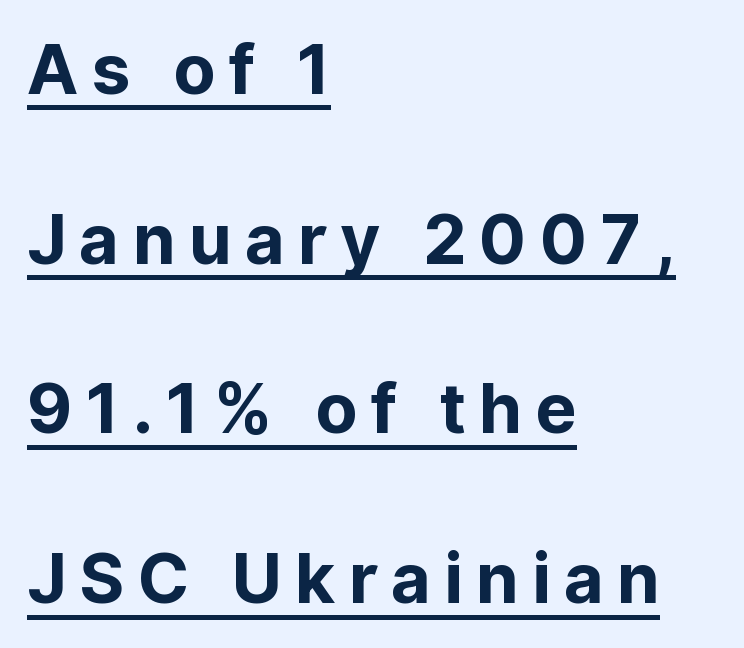
I'd describe the lettering as bold — thick and assertive. Note the varied advance widths — an 'i' is clearly narrower than an 'm'. Every stem runs plumb, perpendicular to the baseline. Examine the stroke ends and you'll find no serifs. Notice how the passage keeps a crisp vertical edge on the left only. Is there an underline? Yes — a line sits under the letters.
